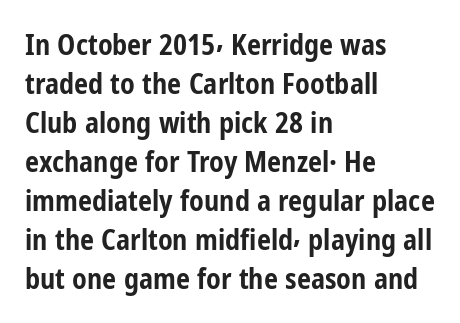
The image shows 28 px bold, condensed sans-serif type, upright; set left-aligned, normal line spacing (1.39x), normal letter spacing, not underlined; low stroke contrast and a medium x-height.
